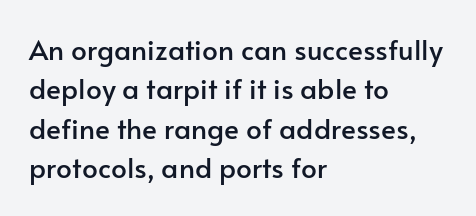
Q: Is the text italic (slanted)? A: No, it is upright.
Q: Is the typeface a serif or a sans-serif typeface? A: Sans-serif.
Q: Is the text underlined? A: No.
Q: How is the paragraph aligned? A: Left-aligned.
Q: Is the spacing between letters normal or unusually wide? A: Normal.
Q: Is the spacing between lines tight, normal or loose? A: Normal.
Q: Width (condensed, normal, or wide)? A: Normal.
Q: Stroke contrast? A: Low.
Q: x-height? A: Small.
Q: Monospaced? A: No.
